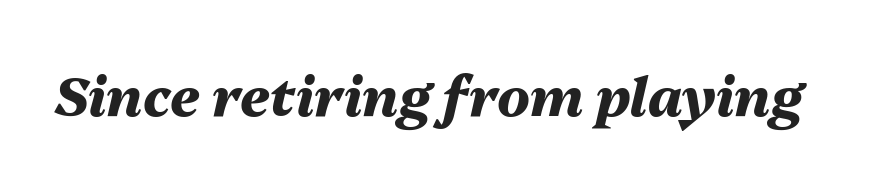
Q: Is the text bold? A: Yes.
Q: Is the text italic (slanted)? A: Yes, it leans right by about 13 degrees.
Q: Is the text underlined? A: No.
Q: Is the spacing between letters normal or unusually wide? A: Normal.
Q: Width (condensed, normal, or wide)? A: Normal.
Q: Stroke contrast? A: Medium.
Q: x-height? A: Medium.
Q: Monospaced? A: No.
